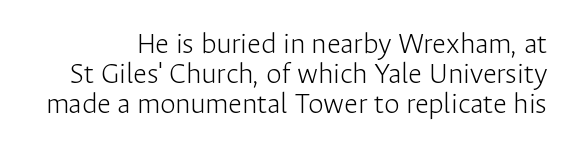
The image shows 31 px light sans-serif type, upright; set tight line spacing (0.96x), normal letter spacing, not underlined; low stroke contrast and a medium x-height.
